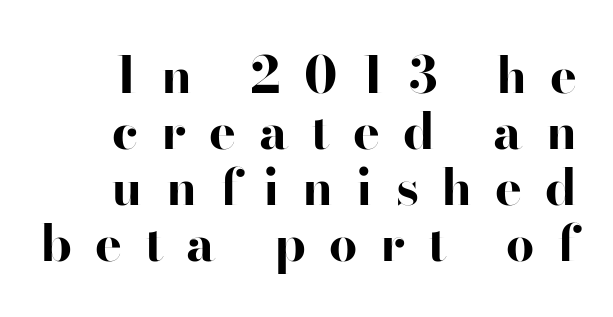
{"serif": "no", "italic": "no", "bold": "yes", "weight": "bold", "width": "wide", "stroke_contrast": "high", "x_height": "small", "monospaced": "no", "underline": "no", "line_spacing": "tight", "line_spacing_ratio": 1.12, "letter_spacing": "wide", "letter_spacing_em": 0.46, "glyph_px": 50}
